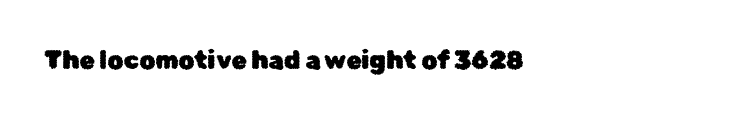
Q: Is the text italic (slanted)? A: No, it is upright.
Q: Is the text underlined? A: No.
Q: How is the paragraph aligned? A: Left-aligned.
Q: Is the spacing between letters normal or unusually wide? A: Normal.
